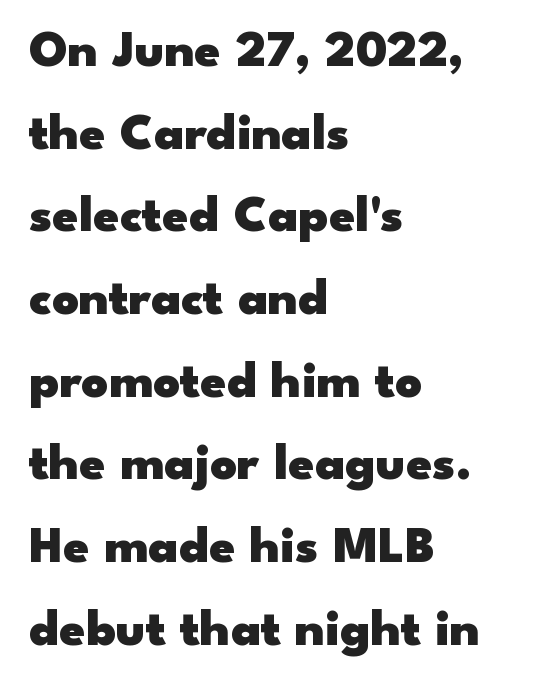
Q: Is the text bold? A: Yes.
Q: Is the text italic (slanted)? A: No, it is upright.
Q: Is the typeface a serif or a sans-serif typeface? A: Sans-serif.
Q: Is the text underlined? A: No.
Q: How is the paragraph aligned? A: Left-aligned.
Q: Is the spacing between letters normal or unusually wide? A: Normal.
Q: Is the spacing between lines tight, normal or loose? A: Normal.
Q: Width (condensed, normal, or wide)? A: Wide.
Q: Stroke contrast? A: Low.
Q: x-height? A: Small.
Q: Monospaced? A: No.
